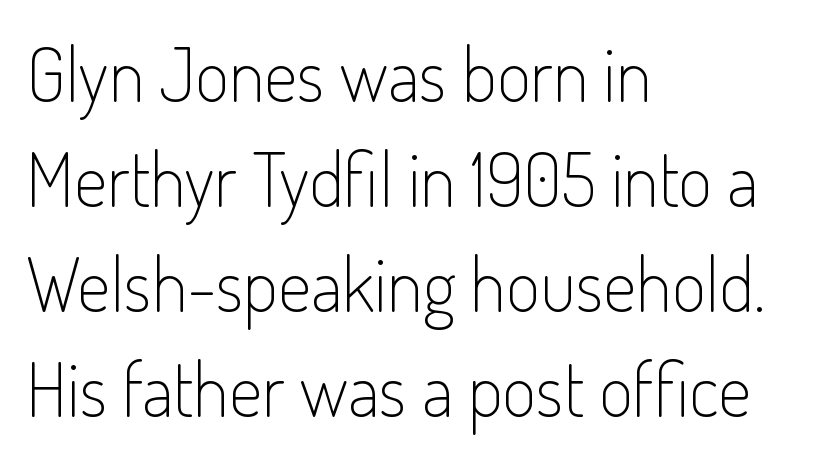
Q: Is the text bold? A: No.
Q: Is the text italic (slanted)? A: No, it is upright.
Q: Is the typeface a serif or a sans-serif typeface? A: Sans-serif.
Q: Is the text underlined? A: No.
Q: How is the paragraph aligned? A: Left-aligned.
Q: Is the spacing between letters normal or unusually wide? A: Normal.
Q: Is the spacing between lines tight, normal or loose? A: Normal.
Q: Width (condensed, normal, or wide)? A: Condensed.
Q: Stroke contrast? A: Low.
Q: x-height? A: Small.
Q: Monospaced? A: No.
